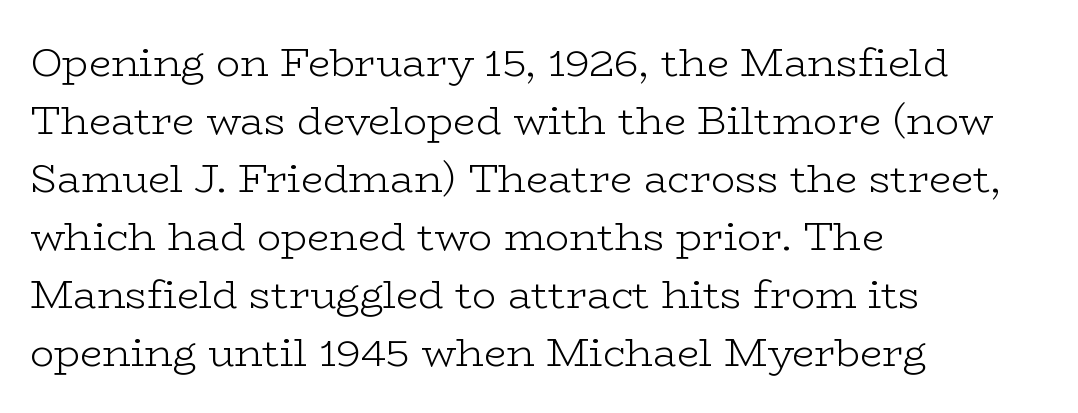
The image shows 40 px light, wide serif type, upright; set left-aligned, normal line spacing (1.45x), normal letter spacing, not underlined; low stroke contrast and a medium x-height.
